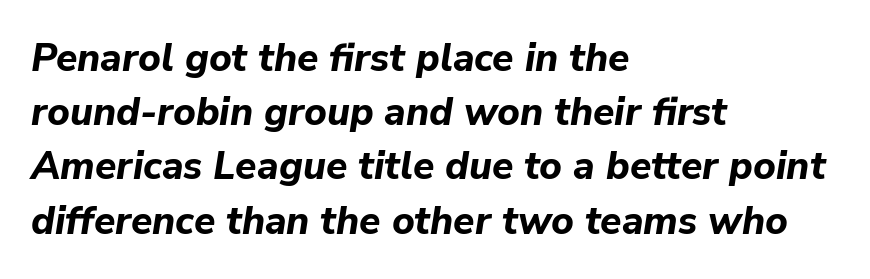
The rag falls on the right side of this text block. Typesetter's note: full bold, strokes at maximum text heaviness. Think of a printed novel: that variable character pitch is what you see here. These lines keep a tight, regular rhythm from letter to letter. Rule under the text: the space is simply empty. An italicized treatment has been applied to the whole sample.
